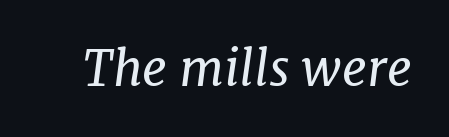
The image shows 49 px regular-weight serif type, italic (leaning right); set normal letter spacing, not underlined; low stroke contrast and a medium x-height.
